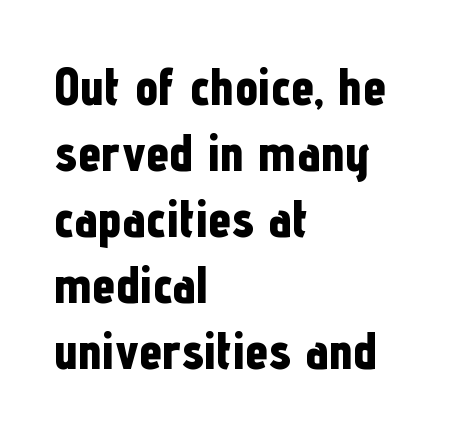
The image shows 52 px bold, condensed sans-serif type, upright; set left-aligned, normal line spacing (1.27x), normal letter spacing, not underlined; low stroke contrast and a medium x-height.
